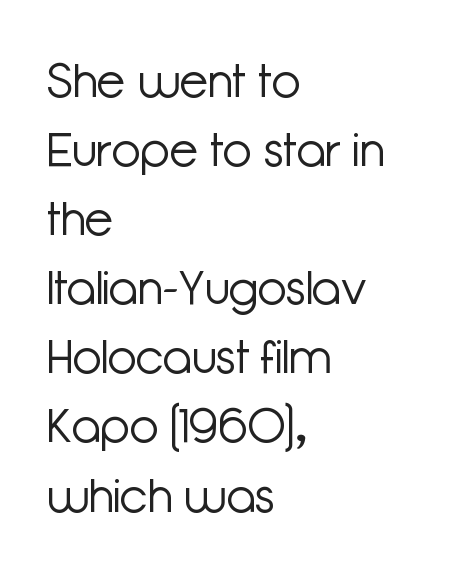
The image shows 47 px light sans-serif type, upright; set left-aligned, normal line spacing (1.47x), normal letter spacing, not underlined; low stroke contrast and a medium x-height.
